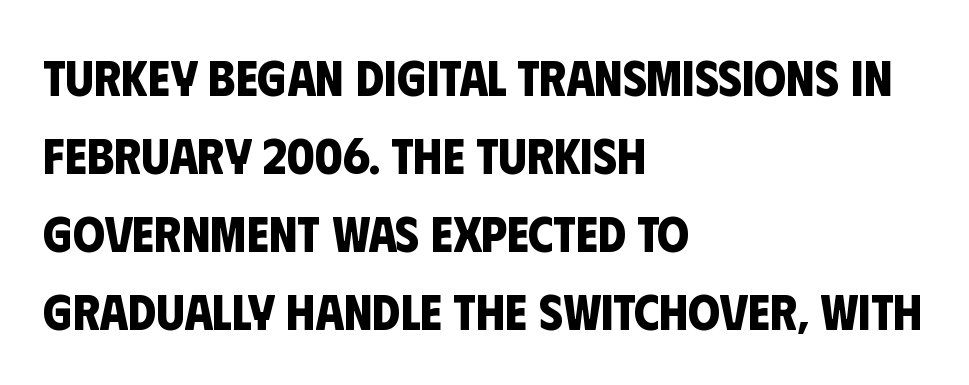
{"serif": "no", "bold": "yes", "weight": "bold", "width": "condensed", "stroke_contrast": "low", "x_height": "large", "monospaced": "no", "underline": "no", "align": "left", "line_spacing": "normal", "line_spacing_ratio": 1.53, "letter_spacing": "normal", "letter_spacing_em": 0.0, "glyph_px": 51}
